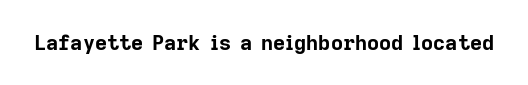
The image shows 21 px bold type, upright; set normal letter spacing, not underlined.
